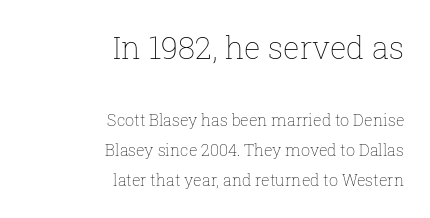
{"italic": "no", "bold": "no", "weight": "thin", "width": "normal", "stroke_contrast": "low", "x_height": "medium", "monospaced": "no", "underline": "no", "align": "right", "line_spacing_ratio": 1.88, "letter_spacing": "normal", "letter_spacing_em": 0.0, "larger_block": "first", "size_ratio": 1.94, "glyph_px": 31}
